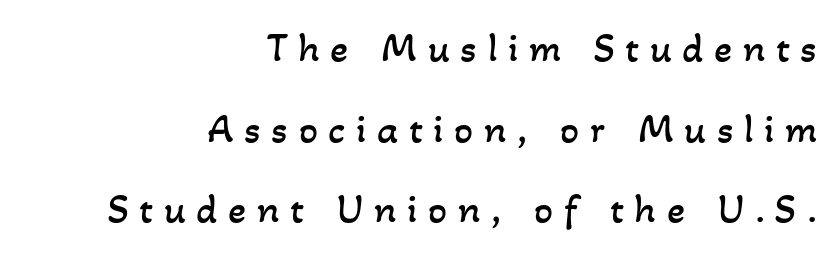
{"bold": "no", "weight": "regular", "width": "normal", "stroke_contrast": "low", "x_height": "small", "monospaced": "no", "underline": "no", "align": "right", "line_spacing": "loose", "line_spacing_ratio": 1.92, "letter_spacing": "wide", "letter_spacing_em": 0.25, "glyph_px": 42}
